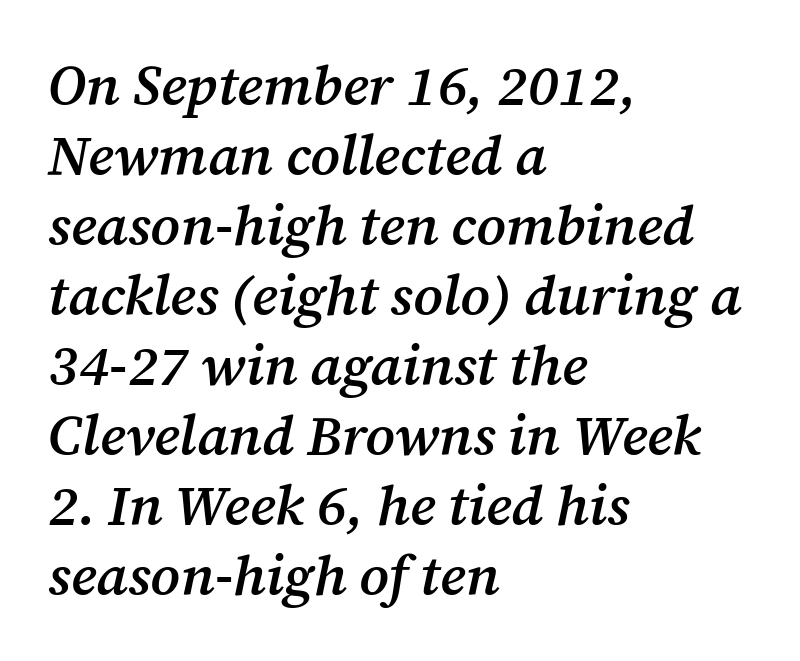
{"serif": "yes", "italic": "yes", "lean": "right", "slant_degrees": 12, "bold": "semi", "weight": "semibold", "width": "normal", "stroke_contrast": "medium", "x_height": "medium", "monospaced": "no", "underline": "no", "align": "left", "line_spacing": "normal", "line_spacing_ratio": 1.25, "letter_spacing": "normal", "letter_spacing_em": 0.0, "glyph_px": 56}
